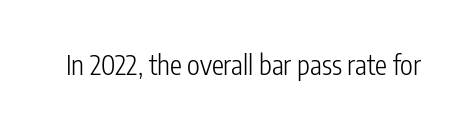
The image shows 27 px text type, upright; set normal letter spacing, not underlined.
